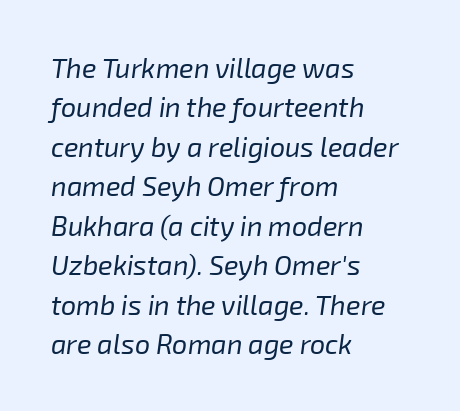
Q: Is the text bold? A: No.
Q: Is the text italic (slanted)? A: Yes, it leans right by about 8 degrees.
Q: Is the text underlined? A: No.
Q: How is the paragraph aligned? A: Left-aligned.
Q: Is the spacing between letters normal or unusually wide? A: Normal.
Q: Is the spacing between lines tight, normal or loose? A: Normal.
